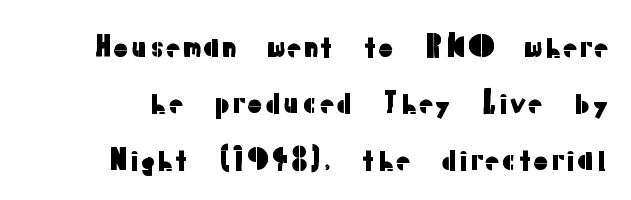
{"serif": "no", "italic": "no", "width": "normal", "stroke_contrast": "low", "x_height": "medium", "monospaced": "no", "underline": "no", "line_spacing": "loose", "line_spacing_ratio": 1.94, "letter_spacing": "normal", "letter_spacing_em": 0.0, "glyph_px": 29}
